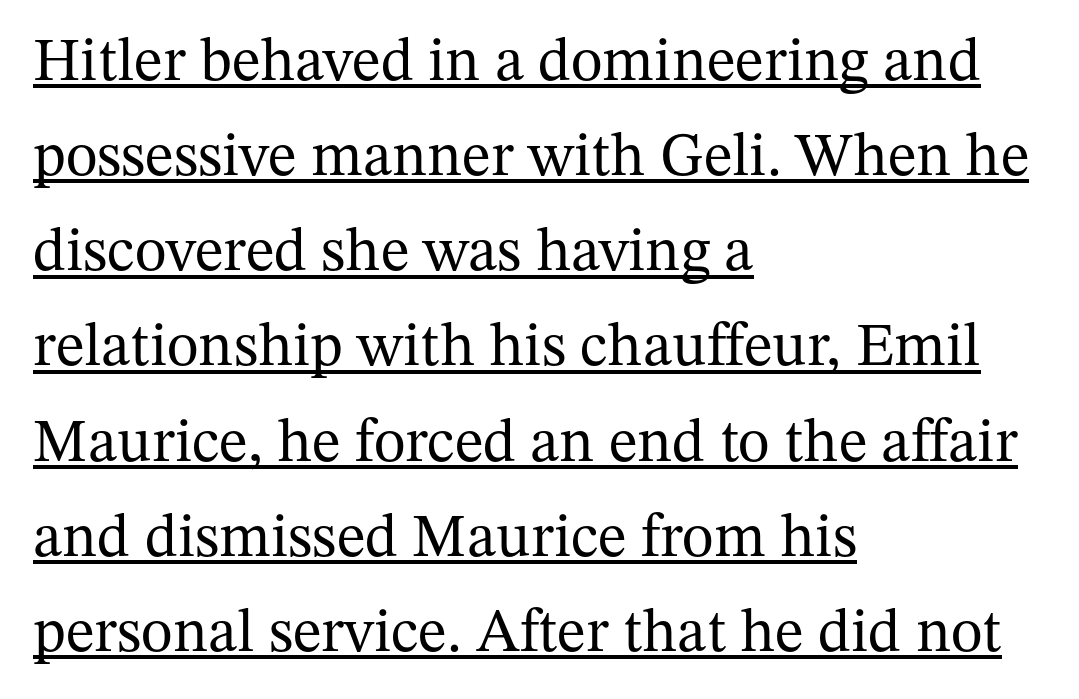
The image shows 61 px regular-weight serif type, upright; set left-aligned, normal line spacing (1.56x), normal letter spacing, underlined; medium stroke contrast and a medium x-height.
